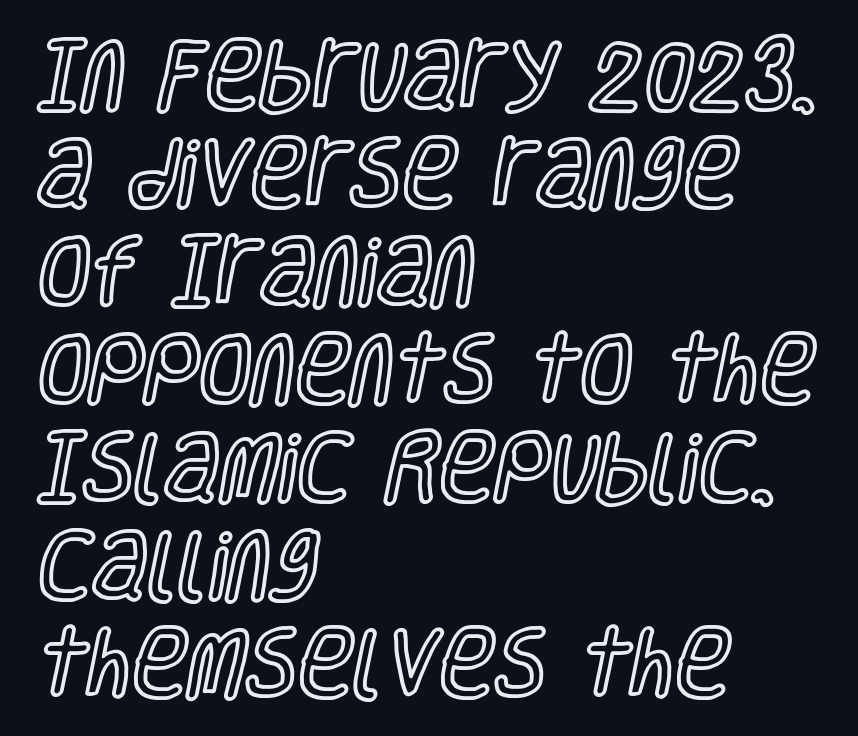
The image shows 76 px condensed type; set left-aligned, normal line spacing (1.29x), normal letter spacing, not underlined; a large x-height.
